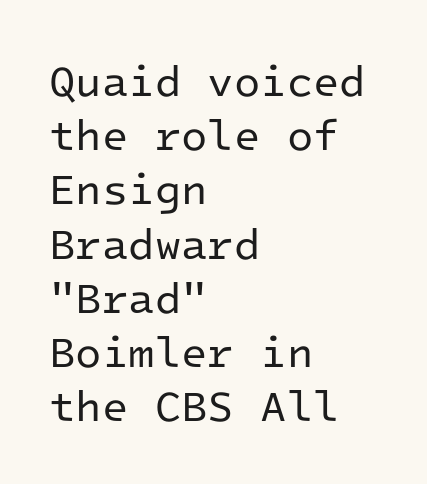
The image shows 43 px regular-weight sans-serif type, upright, monospaced; set left-aligned, normal line spacing (1.26x), normal letter spacing, not underlined; low stroke contrast and a medium x-height.
